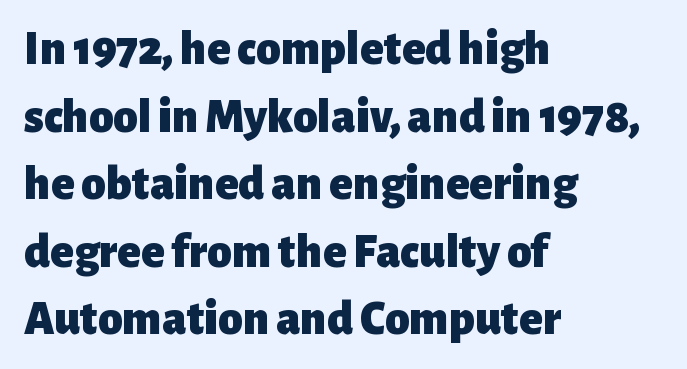
{"serif": "no", "italic": "no", "bold": "yes", "weight": "heavy", "width": "normal", "stroke_contrast": "low", "x_height": "medium", "monospaced": "no", "underline": "no", "align": "left", "line_spacing": "normal", "line_spacing_ratio": 1.38, "letter_spacing": "normal", "letter_spacing_em": 0.0, "glyph_px": 49}
